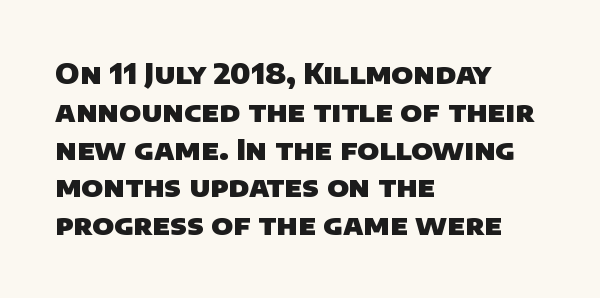
The image shows 28 px heavy sans-serif type; set left-aligned, normal line spacing (1.35x), normal letter spacing, not underlined; low stroke contrast and a large x-height.
